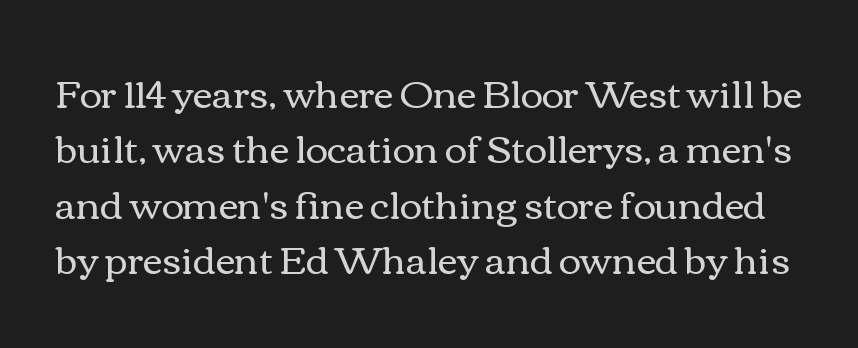
The image shows 38 px regular-weight, wide type, upright; set normal line spacing (1.46x), normal letter spacing, not underlined; medium stroke contrast and a medium x-height.
